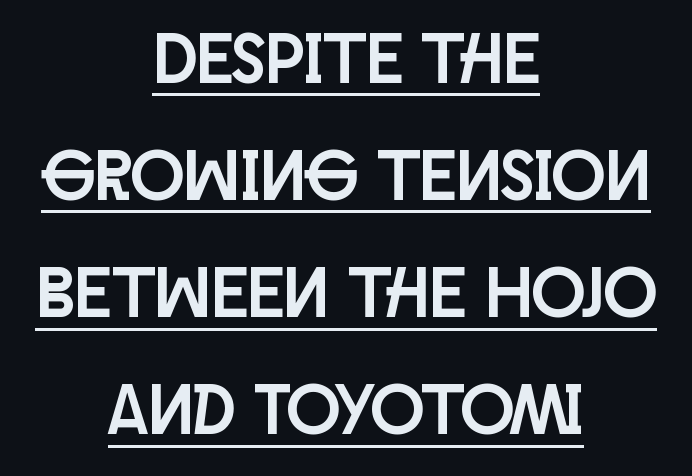
The image shows 71 px condensed sans-serif type, upright; set centered, normal line spacing (1.65x), normal letter spacing, underlined; low stroke contrast and a large x-height.
